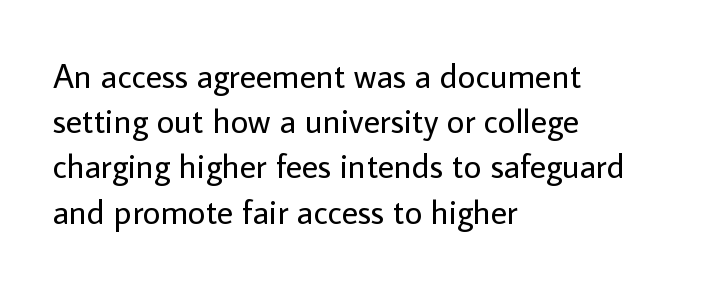
{"serif": "no", "italic": "no", "bold": "no", "weight": "regular", "width": "normal", "stroke_contrast": "low", "x_height": "medium", "monospaced": "no", "underline": "no", "align": "left", "line_spacing": "normal", "line_spacing_ratio": 1.33, "letter_spacing": "normal", "letter_spacing_em": 0.0, "glyph_px": 34}
